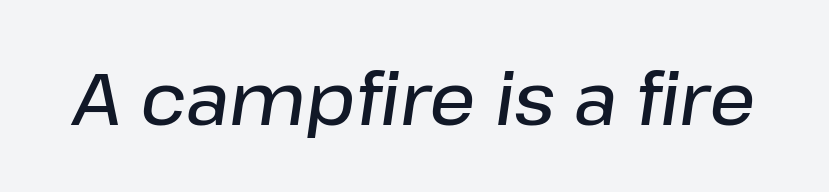
{"italic": "yes", "lean": "right", "slant_degrees": 8, "bold": "semi", "weight": "semibold", "width": "normal", "stroke_contrast": "low", "x_height": "medium", "monospaced": "no", "underline": "no", "letter_spacing": "normal", "letter_spacing_em": 0.0, "glyph_px": 73}
